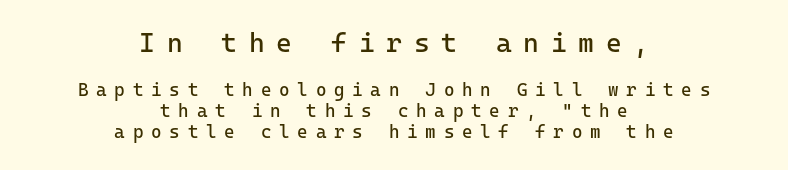
The image shows 27 px text type, upright; set centered, line spacing 1.17x, unusually wide letter spacing (+0.43 em), not underlined; the first (top) block is 1.5x larger.
